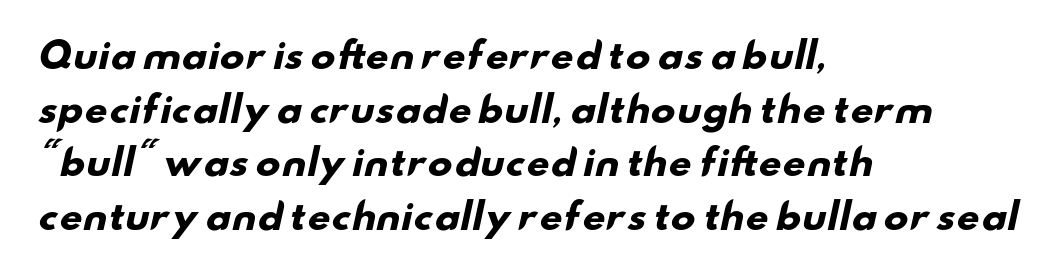
{"serif": "no", "bold": "yes", "weight": "heavy", "width": "wide", "stroke_contrast": "low", "x_height": "small", "monospaced": "no", "underline": "no", "align": "left", "line_spacing": "normal", "line_spacing_ratio": 1.49, "letter_spacing": "normal", "letter_spacing_em": 0.0, "glyph_px": 36}
